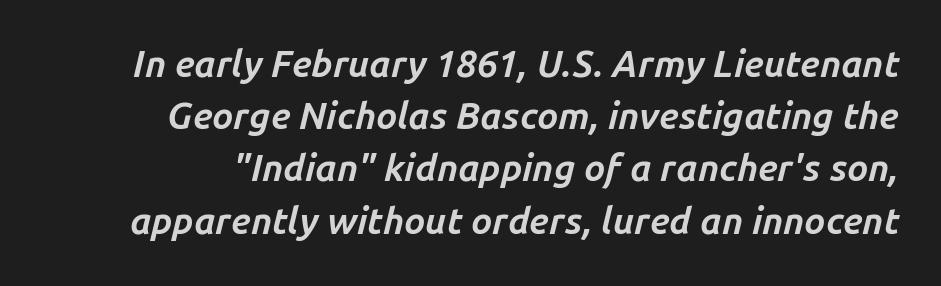
Is this a fixed-width face? No — the glyphs have proportional, varying widths. Look at the tracking — it's just the regular setting, nothing added. Just letters on the line, the space beneath them empty. What's the leading like? Ordinary, nothing unusual. Tall strokes in this sample are angled rather than plumb. Bold? Absolutely — the strokes are thick and heavy.
